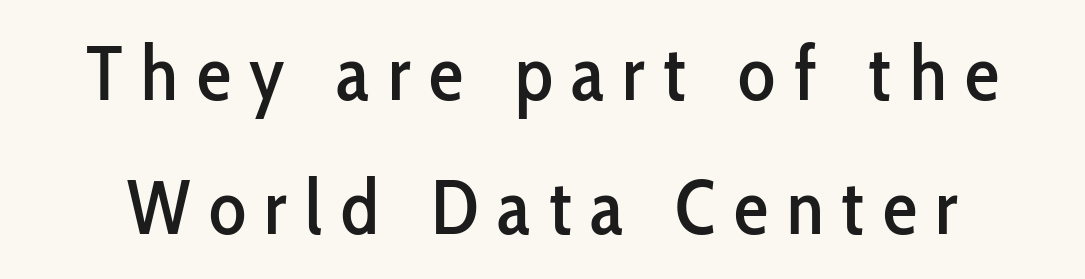
{"serif": "no", "italic": "no", "width": "condensed", "stroke_contrast": "low", "x_height": "medium", "monospaced": "no", "underline": "no", "line_spacing_ratio": 1.74, "letter_spacing": "wide", "letter_spacing_em": 0.24, "glyph_px": 77}
